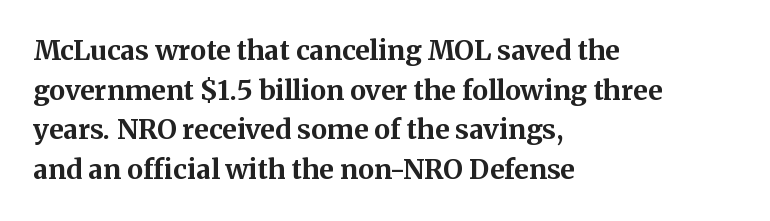
The glyphs are unaccompanied by any horizontal stroke below them. The characters look thick and weighty, a clear bold. Horizontally, the lines are justified to the leading edge only. Successive baselines arrive at the customary interval. Ordinary non-slanted type is in use.
